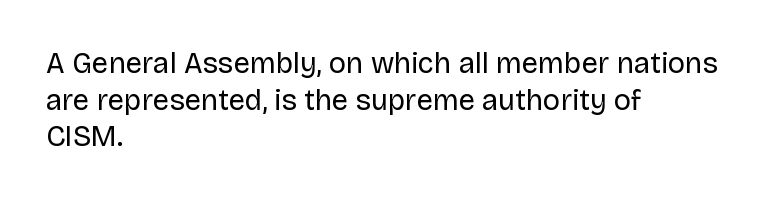
{"serif": "no", "italic": "no", "bold": "no", "weight": "regular", "width": "normal", "stroke_contrast": "low", "x_height": "large", "monospaced": "no", "underline": "no", "align": "left", "line_spacing": "normal", "line_spacing_ratio": 1.26, "letter_spacing": "normal", "letter_spacing_em": 0.0, "glyph_px": 29}
